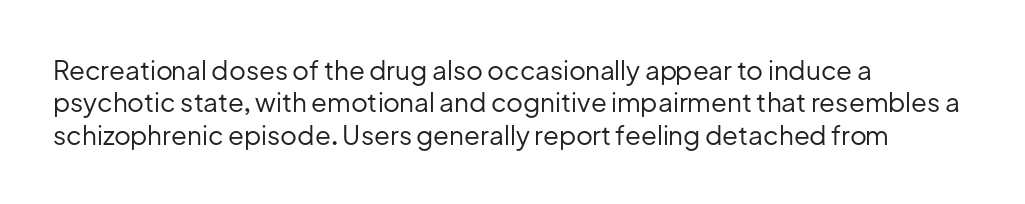
Line spacing here is normal. Nobody touched the tracking dial on this one. Quick note: underline off. Designer's note — italics off, roman on. The lines are quadded left.
